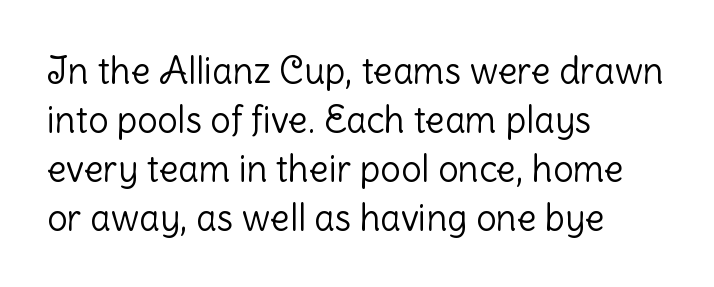
If you measured baseline to baseline, you'd find a middling distance. The strokes are not fattened; the text isn't bold. Honestly, there is no underline to notice here at all. This sample uses plain, unmodified letter spacing. The typography opts for an upright posture over an oblique one. The passage shown is typed in a proportional face where columns would drift.
